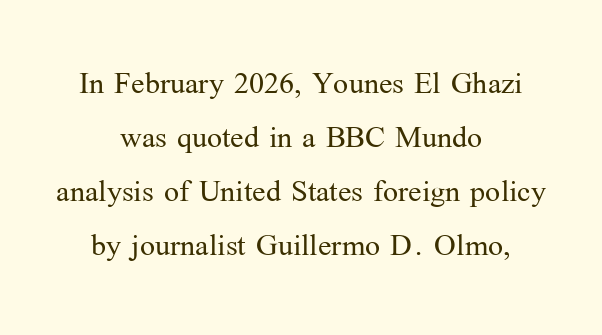
Q: Is the text bold? A: No.
Q: Is the text italic (slanted)? A: No, it is upright.
Q: Is the typeface a serif or a sans-serif typeface? A: Serif.
Q: Is the text underlined? A: No.
Q: How is the paragraph aligned? A: Centered.
Q: Is the spacing between letters normal or unusually wide? A: Normal.
Q: Is the spacing between lines tight, normal or loose? A: Normal.
Q: Width (condensed, normal, or wide)? A: Normal.
Q: Stroke contrast? A: Medium.
Q: x-height? A: Medium.
Q: Monospaced? A: No.
